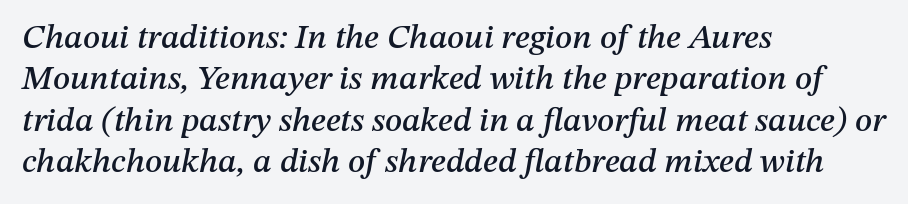
{"italic": "yes", "lean": "right", "slant_degrees": 12, "width": "normal", "stroke_contrast": "medium", "x_height": "medium", "monospaced": "no", "underline": "no", "align": "left", "line_spacing_ratio": 1.22, "letter_spacing": "normal", "letter_spacing_em": 0.0, "glyph_px": 34}
